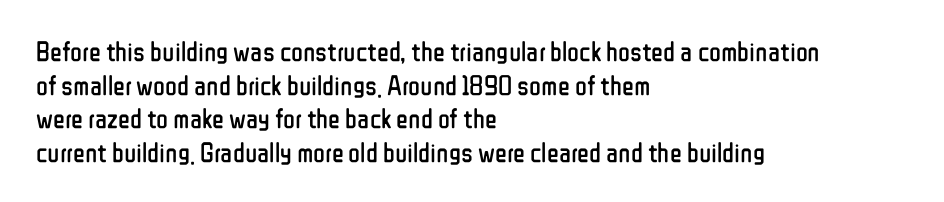
Q: Is the text bold? A: No.
Q: Is the text italic (slanted)? A: No, it is upright.
Q: Is the typeface a serif or a sans-serif typeface? A: Sans-serif.
Q: Is the text underlined? A: No.
Q: How is the paragraph aligned? A: Left-aligned.
Q: Is the spacing between letters normal or unusually wide? A: Normal.
Q: Width (condensed, normal, or wide)? A: Condensed.
Q: Stroke contrast? A: Low.
Q: x-height? A: Medium.
Q: Monospaced? A: No.
